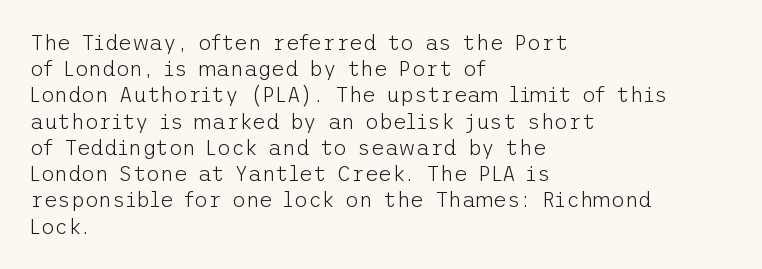
Q: Is the text bold? A: No.
Q: Is the text italic (slanted)? A: No, it is upright.
Q: Is the text underlined? A: No.
Q: How is the paragraph aligned? A: Left-aligned.
Q: Is the spacing between letters normal or unusually wide? A: Normal.
Q: Is the spacing between lines tight, normal or loose? A: Normal.
